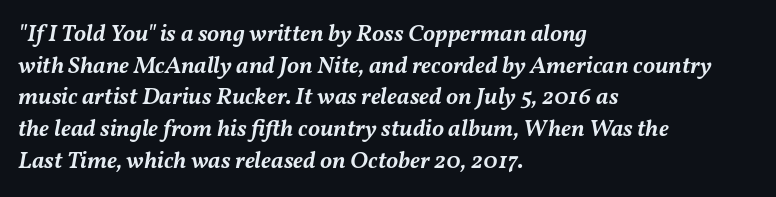
The image shows 24 px text type, italic (leaning right); set left-aligned, normal line spacing (1.32x), normal letter spacing, not underlined.
